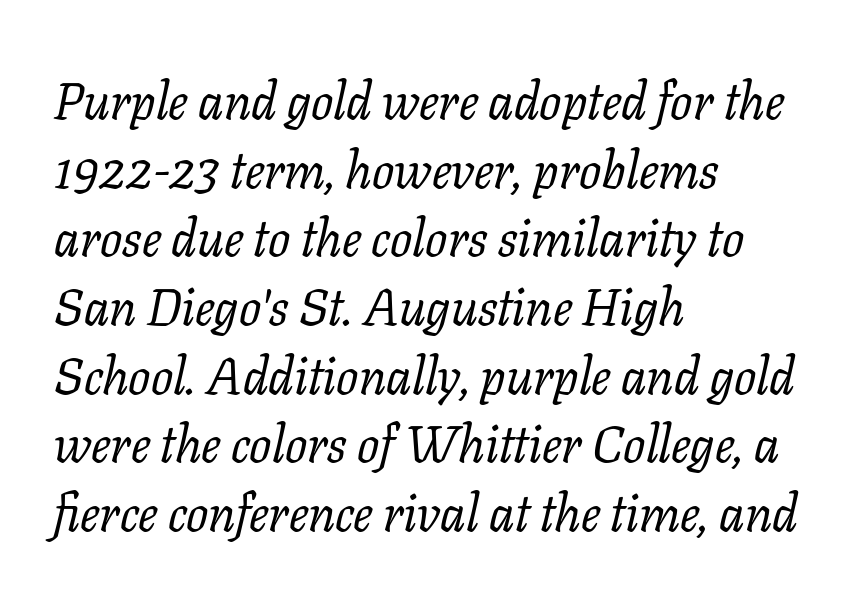
Q: Is the text bold? A: No.
Q: Is the text italic (slanted)? A: Yes, it leans right by about 11 degrees.
Q: Is the typeface a serif or a sans-serif typeface? A: Serif.
Q: Is the text underlined? A: No.
Q: How is the paragraph aligned? A: Left-aligned.
Q: Is the spacing between letters normal or unusually wide? A: Normal.
Q: Is the spacing between lines tight, normal or loose? A: Normal.
Q: Width (condensed, normal, or wide)? A: Normal.
Q: Stroke contrast? A: Low.
Q: x-height? A: Medium.
Q: Monospaced? A: No.
